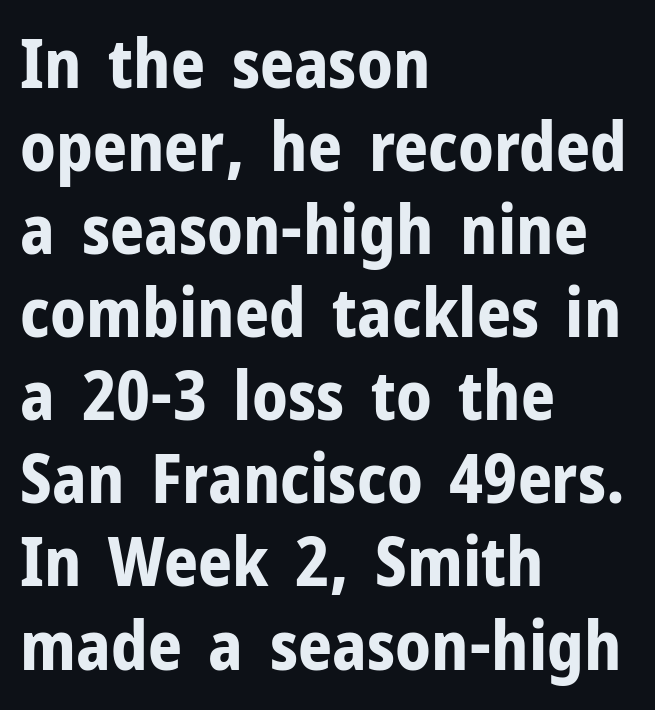
Q: Is the text bold? A: Yes.
Q: Is the text italic (slanted)? A: No, it is upright.
Q: Is the typeface a serif or a sans-serif typeface? A: Sans-serif.
Q: Is the text underlined? A: No.
Q: How is the paragraph aligned? A: Left-aligned.
Q: Is the spacing between letters normal or unusually wide? A: Normal.
Q: Width (condensed, normal, or wide)? A: Normal.
Q: Stroke contrast? A: Low.
Q: x-height? A: Medium.
Q: Monospaced? A: No.
